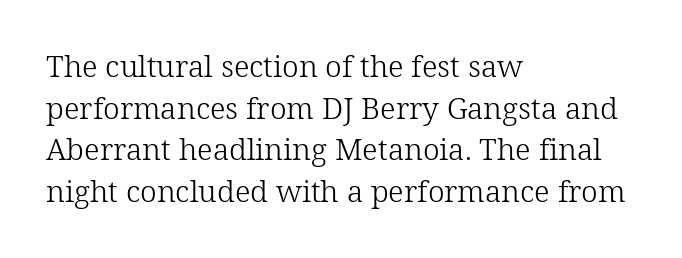
Q: Is the text bold? A: No.
Q: Is the text italic (slanted)? A: No, it is upright.
Q: Is the typeface a serif or a sans-serif typeface? A: Serif.
Q: Is the text underlined? A: No.
Q: How is the paragraph aligned? A: Left-aligned.
Q: Is the spacing between letters normal or unusually wide? A: Normal.
Q: Is the spacing between lines tight, normal or loose? A: Normal.
Q: Width (condensed, normal, or wide)? A: Normal.
Q: Stroke contrast? A: Low.
Q: x-height? A: Medium.
Q: Monospaced? A: No.
